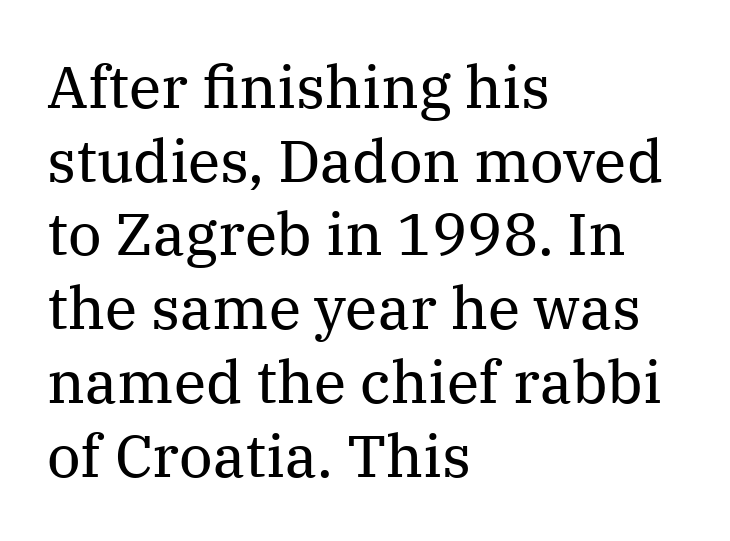
{"serif": "yes", "italic": "no", "bold": "no", "weight": "regular", "width": "normal", "stroke_contrast": "medium", "x_height": "medium", "monospaced": "no", "underline": "no", "align": "left", "line_spacing": "normal", "line_spacing_ratio": 1.25, "letter_spacing": "normal", "letter_spacing_em": 0.0, "glyph_px": 59}
